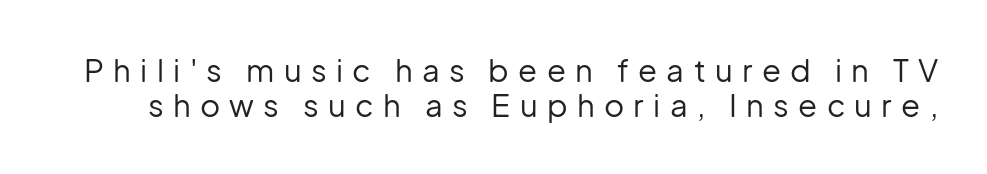
Vertical stems look standard width or narrower in stroke. In terms of letterform style, serifs are entirely absent. Posture: straight, roman, zero tilt. Summary of vertical rhythm: compact, with narrow interline spacing. The face used here is rendered with a markedly widened letterfit. The glyphs are unaccompanied by any horizontal stroke below them.
